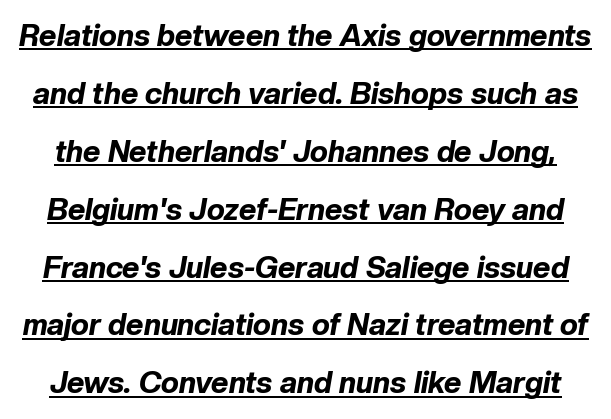
{"italic": "yes", "lean": "right", "slant_degrees": 10, "bold": "yes", "weight": "bold", "width": "normal", "stroke_contrast": "low", "x_height": "medium", "monospaced": "no", "underline": "yes", "line_spacing": "loose", "line_spacing_ratio": 1.93, "letter_spacing": "normal", "letter_spacing_em": 0.0, "glyph_px": 30}
